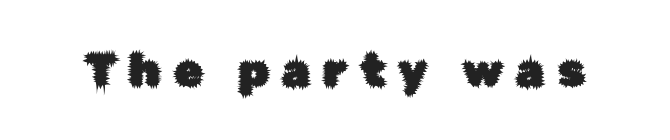
Note the varied advance widths — an 'i' is clearly narrower than an 'm'. Check under the words: just untouched page. No feet cap the strokes, marking this as sans-serif type. When letters stand straight like this, we call the style roman or upright. Look at the tracking — it's clearly loosened, letters drifting apart.
